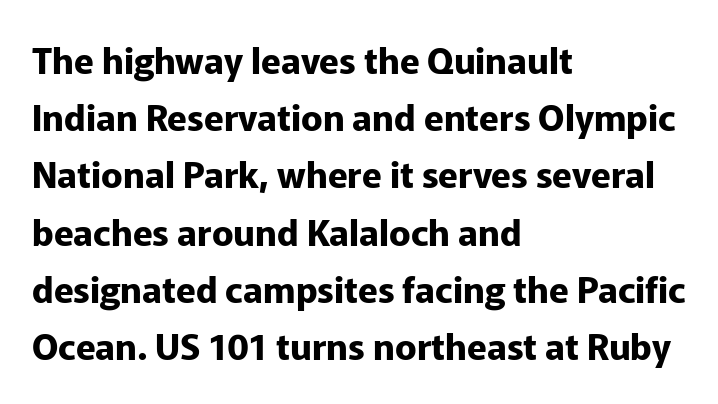
The image shows 36 px bold sans-serif type, upright; set left-aligned, normal line spacing (1.59x), normal letter spacing, not underlined; low stroke contrast and a medium x-height.
